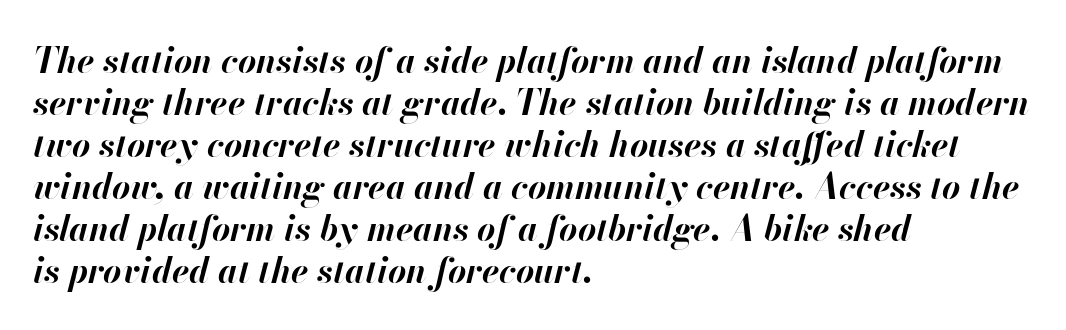
{"italic": "yes", "lean": "right", "slant_degrees": 13, "bold": "yes", "weight": "bold", "width": "normal", "stroke_contrast": "high", "x_height": "small", "monospaced": "no", "underline": "no", "align": "left", "line_spacing_ratio": 1.2, "letter_spacing": "normal", "letter_spacing_em": 0.0, "glyph_px": 35}
